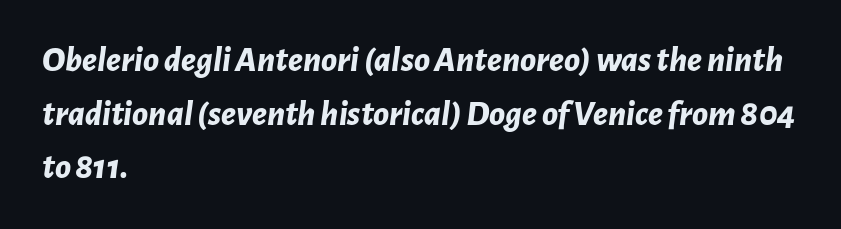
Q: Is the text bold? A: Yes.
Q: Is the text italic (slanted)? A: Yes, it leans right by about 7 degrees.
Q: Is the text underlined? A: No.
Q: How is the paragraph aligned? A: Left-aligned.
Q: Is the spacing between letters normal or unusually wide? A: Normal.
Q: Is the spacing between lines tight, normal or loose? A: Normal.
Q: Width (condensed, normal, or wide)? A: Normal.
Q: Stroke contrast? A: Low.
Q: x-height? A: Medium.
Q: Monospaced? A: No.
